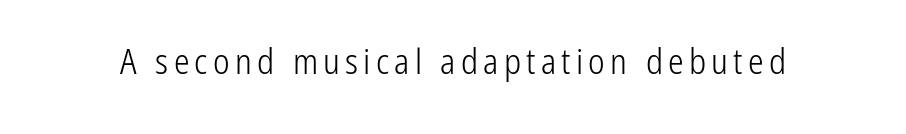
Q: Is the text bold? A: No.
Q: Is the text italic (slanted)? A: No, it is upright.
Q: Is the typeface a serif or a sans-serif typeface? A: Sans-serif.
Q: Is the text underlined? A: No.
Q: Width (condensed, normal, or wide)? A: Condensed.
Q: Stroke contrast? A: Low.
Q: x-height? A: Medium.
Q: Monospaced? A: No.
